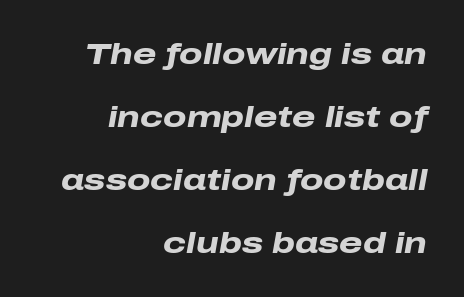
Bold? Absolutely — the strokes are thick and heavy. Here the designer chose a conventional face with non-uniform glyph widths. When letters slant like this, we call the style italic. The vertical gap from one line to the next is large. Has an underline been added? It has not.
